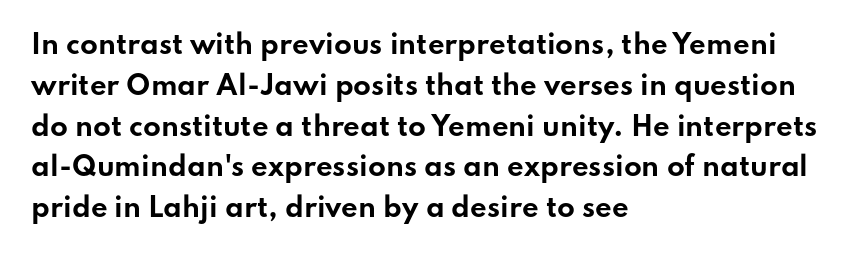
Q: Is the text bold? A: Yes.
Q: Is the text italic (slanted)? A: No, it is upright.
Q: Is the text underlined? A: No.
Q: How is the paragraph aligned? A: Left-aligned.
Q: Is the spacing between letters normal or unusually wide? A: Normal.
Q: Is the spacing between lines tight, normal or loose? A: Normal.
